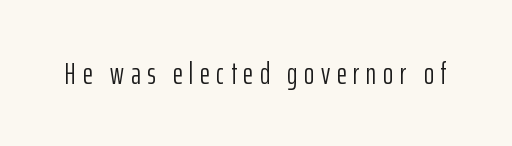
{"serif": "no", "italic": "no", "bold": "no", "weight": "light", "width": "condensed", "stroke_contrast": "low", "x_height": "medium", "monospaced": "no", "underline": "no", "letter_spacing": "wide", "letter_spacing_em": 0.21, "glyph_px": 31}
